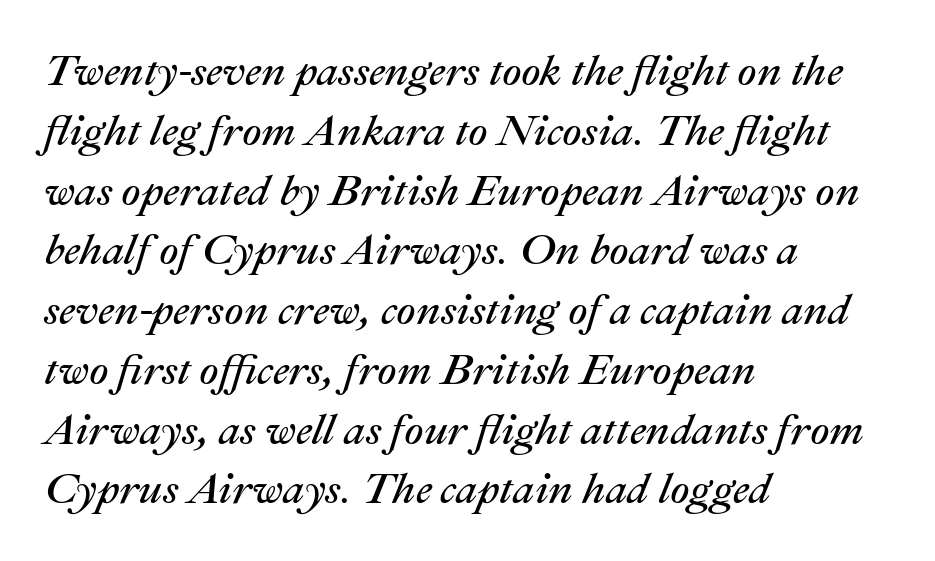
The image shows 43 px regular-weight type, italic (leaning right); set left-aligned, normal line spacing (1.39x), normal letter spacing, not underlined; medium stroke contrast and a medium x-height.
